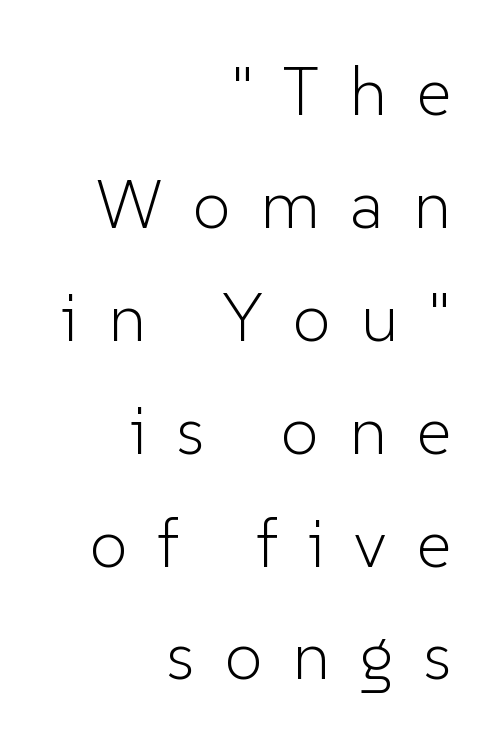
Q: Is the text bold? A: No.
Q: Is the text italic (slanted)? A: No, it is upright.
Q: Is the typeface a serif or a sans-serif typeface? A: Sans-serif.
Q: Is the text underlined? A: No.
Q: How is the paragraph aligned? A: Right-aligned.
Q: Is the spacing between letters normal or unusually wide? A: Unusually wide.
Q: Is the spacing between lines tight, normal or loose? A: Normal.
Q: Width (condensed, normal, or wide)? A: Normal.
Q: Stroke contrast? A: Low.
Q: x-height? A: Medium.
Q: Monospaced? A: No.
